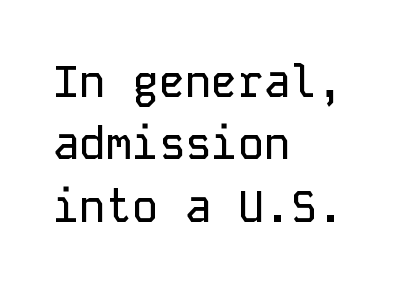
The image shows 44 px sans-serif type, upright, monospaced; set left-aligned, normal line spacing (1.42x), normal letter spacing, not underlined; low stroke contrast and a medium x-height.
